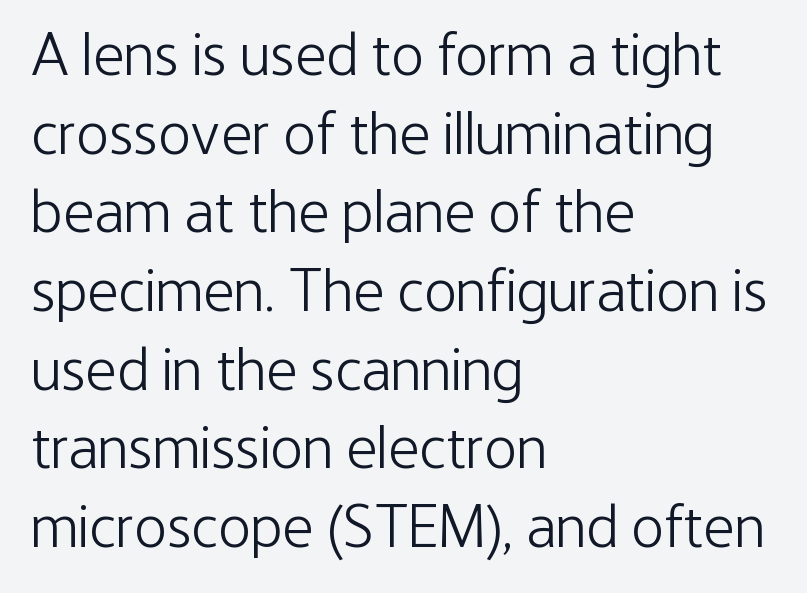
{"serif": "no", "italic": "no", "bold": "no", "weight": "light", "width": "condensed", "stroke_contrast": "low", "x_height": "medium", "monospaced": "no", "underline": "no", "align": "left", "line_spacing": "normal", "line_spacing_ratio": 1.29, "letter_spacing": "normal", "letter_spacing_em": 0.0, "glyph_px": 61}
